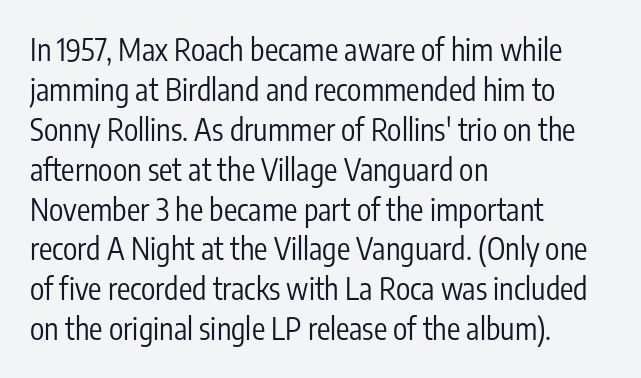
Q: Is the text bold? A: No.
Q: Is the text italic (slanted)? A: No, it is upright.
Q: Is the typeface a serif or a sans-serif typeface? A: Sans-serif.
Q: Is the text underlined? A: No.
Q: How is the paragraph aligned? A: Left-aligned.
Q: Is the spacing between letters normal or unusually wide? A: Normal.
Q: Is the spacing between lines tight, normal or loose? A: Normal.
Q: Width (condensed, normal, or wide)? A: Condensed.
Q: Stroke contrast? A: Low.
Q: x-height? A: Medium.
Q: Monospaced? A: No.
